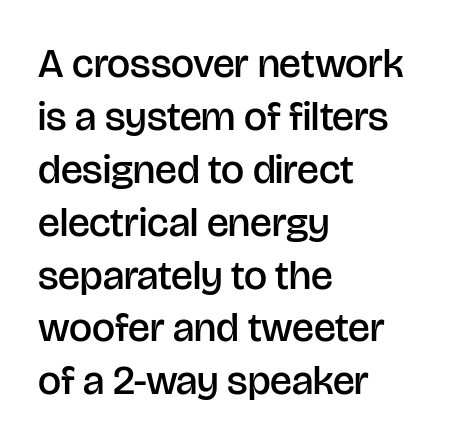
Heft: intermediate — a semibold. Evenly set lines give the paragraph a standard silhouette. Glance below the letters and you will spot only blank space. No feet cap the strokes, marking this as sans-serif type. Nobody touched the tracking dial on this one.
